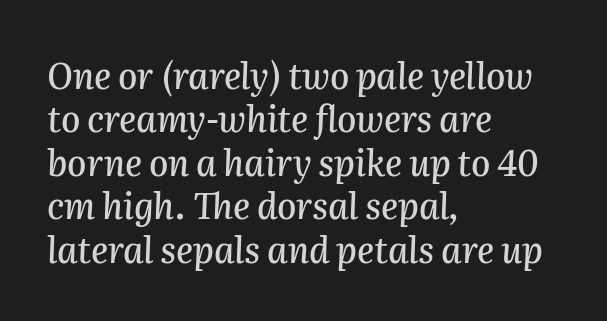
The image shows 35 px text type, italic (leaning right); set left-aligned, line spacing 1.24x, normal letter spacing, not underlined; medium stroke contrast and a medium x-height.
